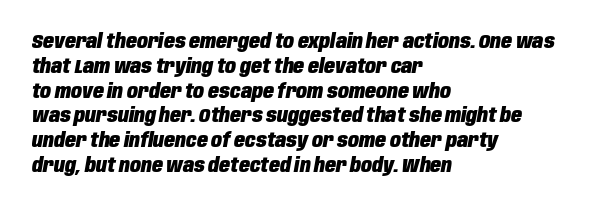
Q: Is the text bold? A: Yes.
Q: Is the text italic (slanted)? A: Yes, it leans right by about 10 degrees.
Q: Is the text underlined? A: No.
Q: How is the paragraph aligned? A: Left-aligned.
Q: Is the spacing between letters normal or unusually wide? A: Normal.
